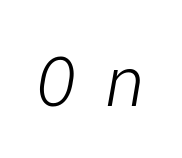
The image shows 69 px light sans-serif type; set unusually wide letter spacing (+0.42 em), not underlined; low stroke contrast and a medium x-height.
